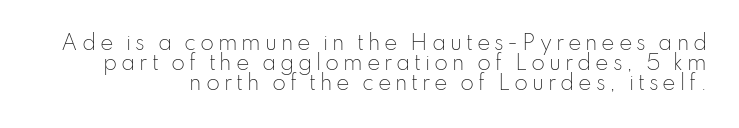
{"italic": "no", "bold": "no", "underline": "no", "line_spacing": "tight", "line_spacing_ratio": 1.0, "glyph_px": 20}
